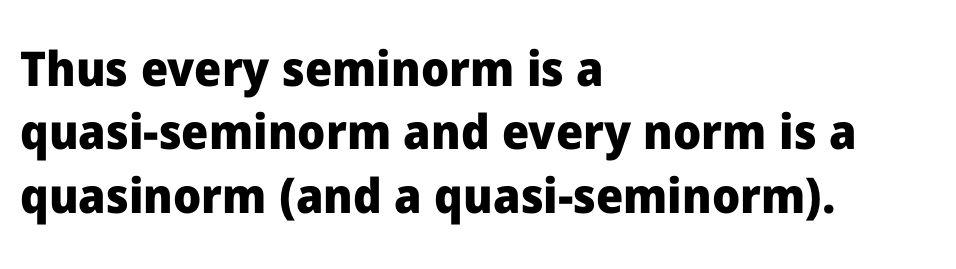
The image shows 48 px heavy sans-serif type, upright; set left-aligned, normal line spacing (1.32x), normal letter spacing, not underlined; low stroke contrast and a medium x-height.
